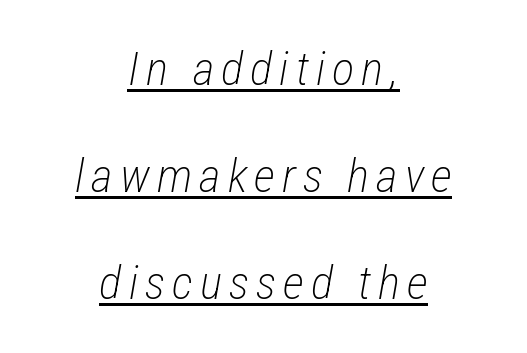
{"italic": "yes", "lean": "right", "slant_degrees": 12, "bold": "no", "weight": "light", "width": "condensed", "stroke_contrast": "low", "x_height": "medium", "monospaced": "no", "underline": "yes", "align": "center", "line_spacing": "loose", "line_spacing_ratio": 2.28, "glyph_px": 47}
